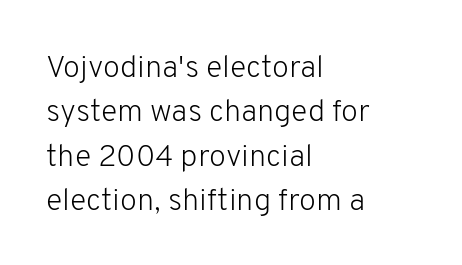
The image shows 31 px light sans-serif type, upright; set left-aligned, normal line spacing (1.43x), normal letter spacing, not underlined; low stroke contrast and a medium x-height.
